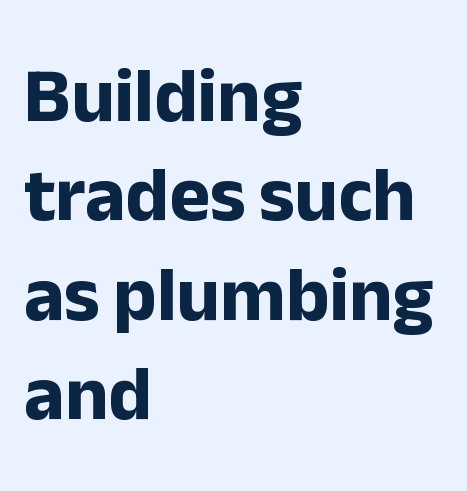
The image shows 77 px bold sans-serif type, upright; set left-aligned, normal line spacing (1.29x), normal letter spacing, not underlined; low stroke contrast and a medium x-height.
